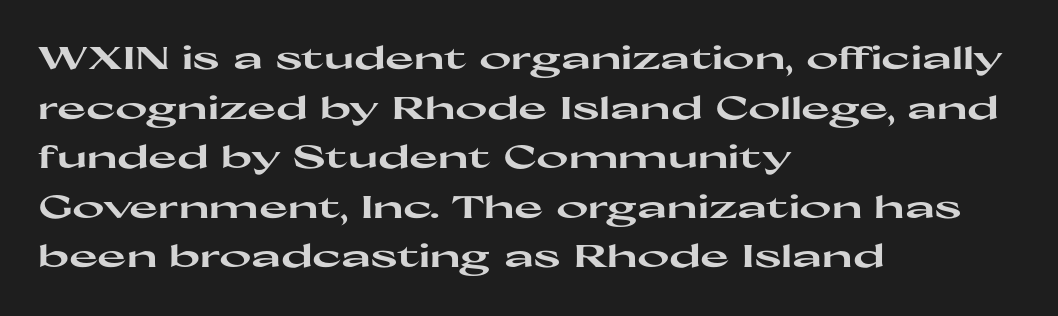
Q: Is the text bold? A: Yes.
Q: Is the text italic (slanted)? A: No, it is upright.
Q: Is the typeface a serif or a sans-serif typeface? A: Sans-serif.
Q: Is the text underlined? A: No.
Q: How is the paragraph aligned? A: Left-aligned.
Q: Is the spacing between letters normal or unusually wide? A: Normal.
Q: Is the spacing between lines tight, normal or loose? A: Normal.
Q: Width (condensed, normal, or wide)? A: Wide.
Q: Stroke contrast? A: High.
Q: x-height? A: Medium.
Q: Monospaced? A: No.
